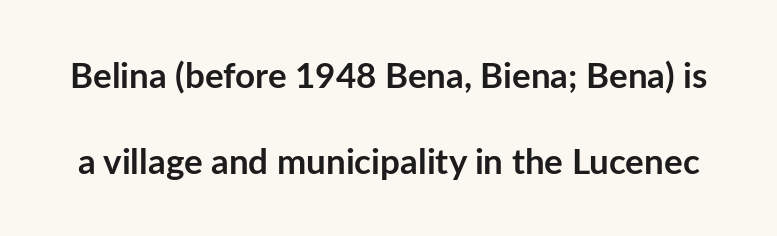
The image shows 35 px semibold sans-serif type, upright; set loose line spacing (2.47x), normal letter spacing, not underlined; low stroke contrast and a medium x-height.
